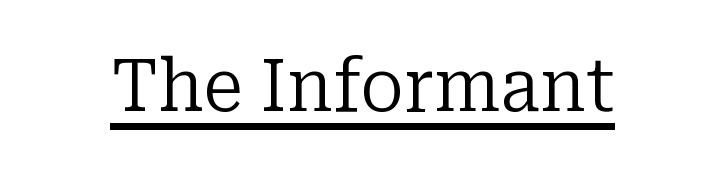
The image shows 72 px regular-weight serif type, upright; set normal letter spacing, underlined; low stroke contrast and a medium x-height.
